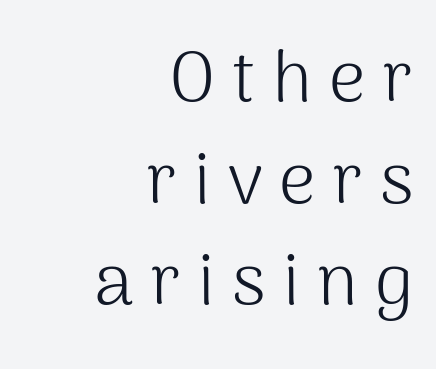
{"serif": "no", "italic": "no", "bold": "no", "weight": "light", "width": "normal", "stroke_contrast": "medium", "x_height": "medium", "monospaced": "no", "underline": "no", "align": "right", "line_spacing": "normal", "line_spacing_ratio": 1.41, "letter_spacing": "wide", "letter_spacing_em": 0.23, "glyph_px": 72}
